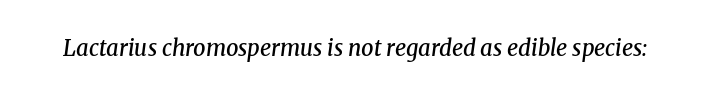
The image shows 22 px text type, italic (leaning right); set normal letter spacing, not underlined.
